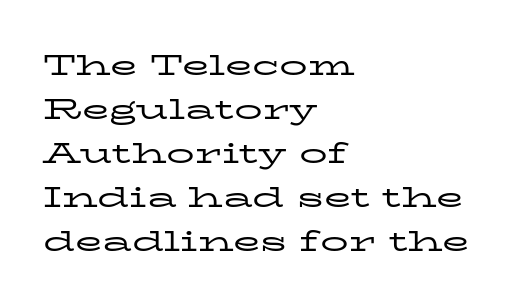
{"serif": "yes", "italic": "no", "bold": "no", "weight": "regular", "width": "wide", "stroke_contrast": "low", "x_height": "medium", "monospaced": "no", "underline": "no", "align": "left", "line_spacing": "normal", "line_spacing_ratio": 1.57, "letter_spacing": "normal", "letter_spacing_em": 0.0, "glyph_px": 28}
